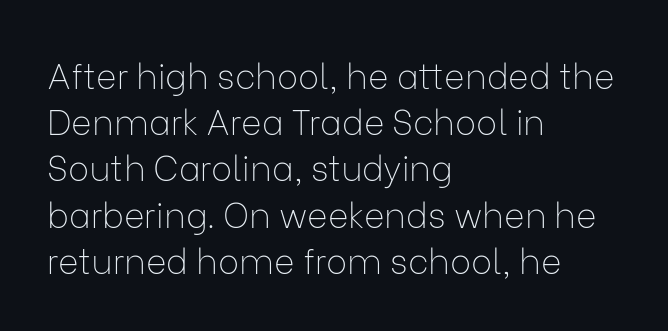
Q: Is the text bold? A: No.
Q: Is the text italic (slanted)? A: No, it is upright.
Q: Is the typeface a serif or a sans-serif typeface? A: Sans-serif.
Q: Is the text underlined? A: No.
Q: How is the paragraph aligned? A: Left-aligned.
Q: Is the spacing between letters normal or unusually wide? A: Normal.
Q: Is the spacing between lines tight, normal or loose? A: Normal.
Q: Width (condensed, normal, or wide)? A: Normal.
Q: Stroke contrast? A: Low.
Q: x-height? A: Medium.
Q: Monospaced? A: No.
